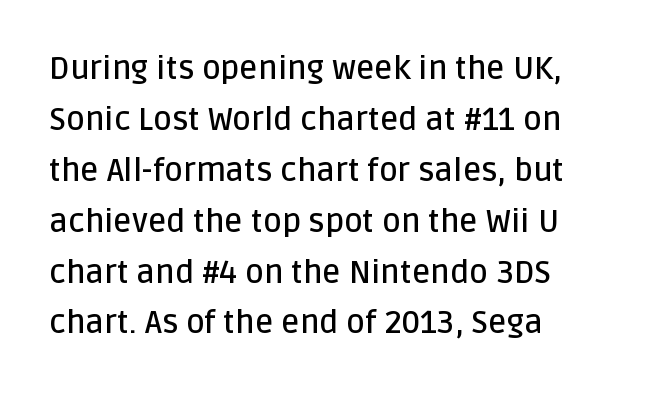
The image shows 32 px semibold sans-serif type, upright; set left-aligned, normal line spacing (1.59x), normal letter spacing, not underlined; low stroke contrast and a large x-height.
